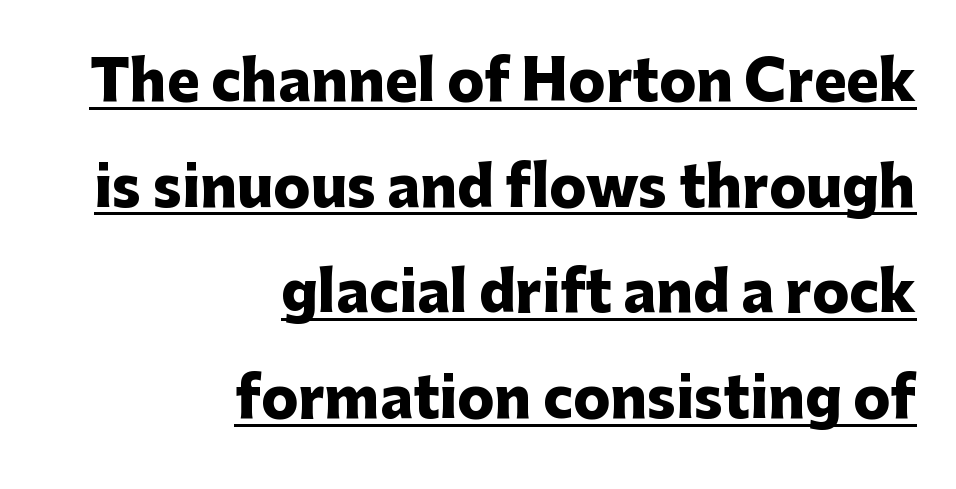
Observe the absence of serifs on each vertical stroke in this sample. The glyphs have the mass of a bold cut. Visually the block forms a straight wall on the right and a jagged coastline on the left. Honestly, the rows look like they've been pulled way apart. Caption: lettering with a line underneath. Style check: upright.
